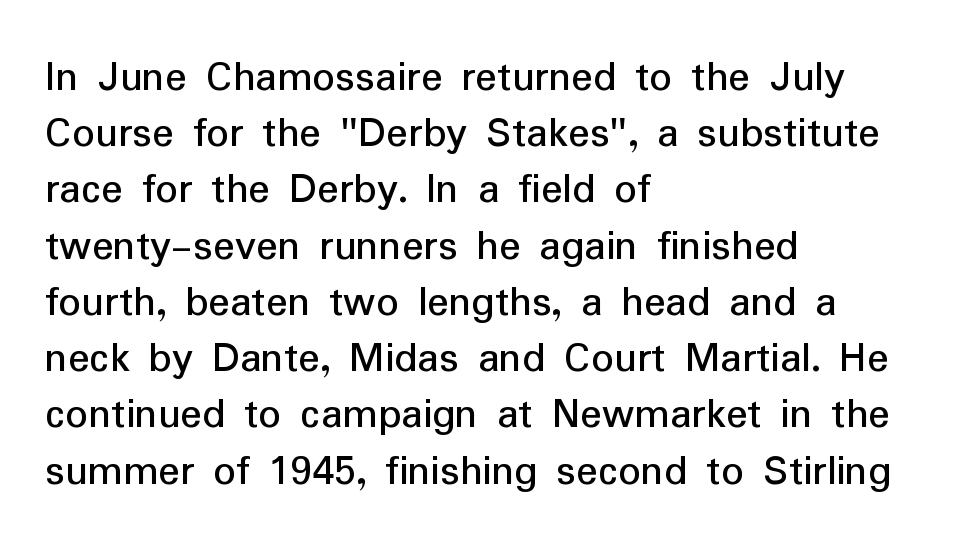
The image shows 45 px sans-serif type, upright; set left-aligned, normal line spacing (1.25x), normal letter spacing, not underlined; low stroke contrast and a medium x-height.
